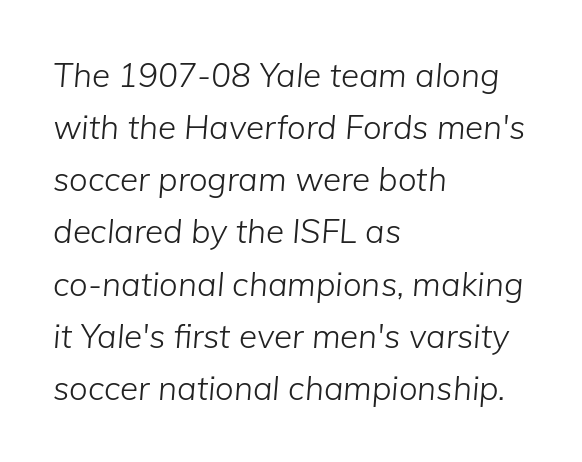
The image shows 33 px light type, italic (leaning right); set left-aligned, normal line spacing (1.58x), normal letter spacing, not underlined; low stroke contrast and a medium x-height.
